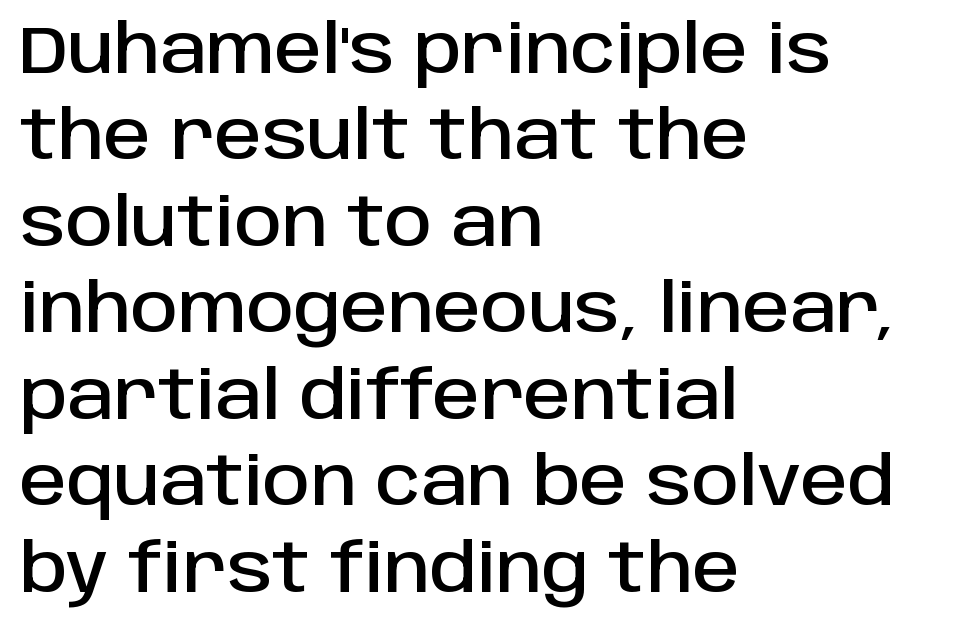
{"serif": "no", "italic": "no", "width": "normal", "stroke_contrast": "low", "x_height": "large", "monospaced": "no", "underline": "no", "align": "left", "line_spacing": "normal", "line_spacing_ratio": 1.31, "letter_spacing": "normal", "letter_spacing_em": 0.0, "glyph_px": 66}
